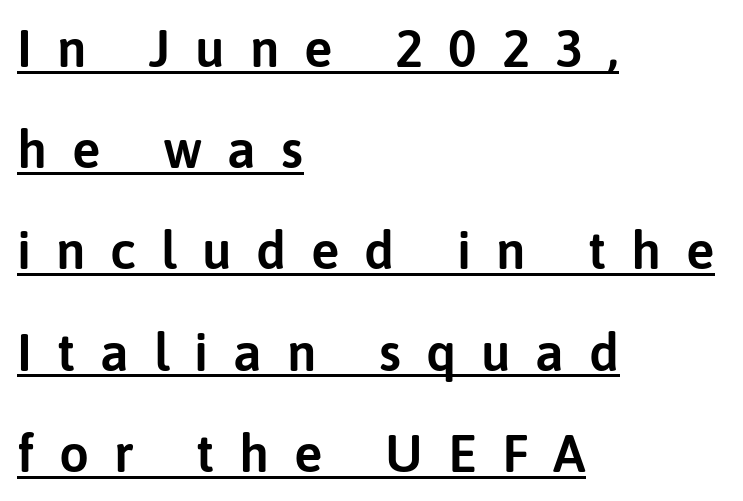
The image shows 53 px sans-serif type, upright; set left-aligned, loose line spacing (1.91x), unusually wide letter spacing (+0.47 em), underlined; low stroke contrast and a medium x-height.
